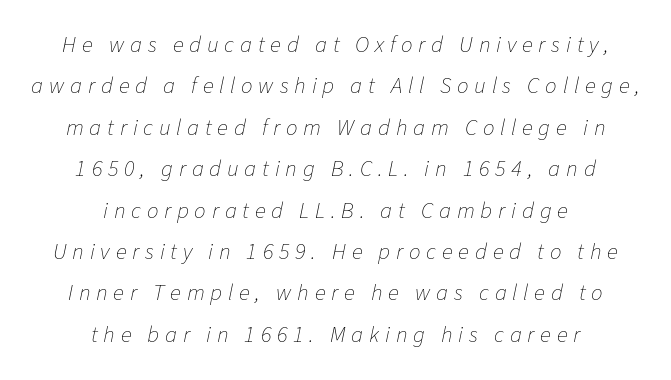
The image shows 23 px text type, italic (leaning right); set centered, line spacing 1.8x, unusually wide letter spacing (+0.25 em), not underlined.
